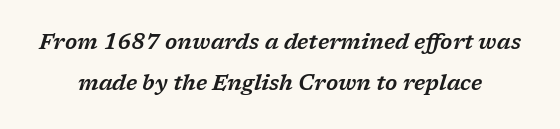
Q: Is the text italic (slanted)? A: Yes, it leans right by about 17 degrees.
Q: Is the text underlined? A: No.
Q: Is the spacing between letters normal or unusually wide? A: Normal.
Q: Is the spacing between lines tight, normal or loose? A: Loose.
